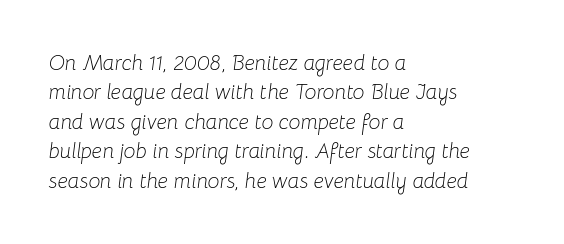
The image shows 21 px text type, italic (leaning right); set left-aligned, normal line spacing (1.4x), normal letter spacing, not underlined.
